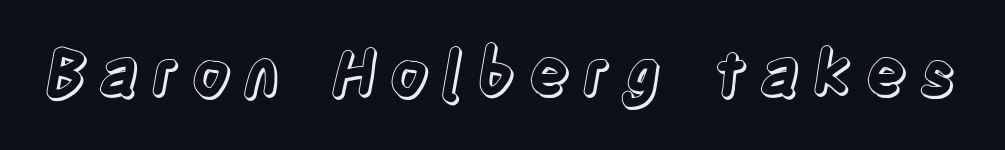
This sample has the flowing, uneven cadence of proportional lettering. Clear beneath every line of the passage.
